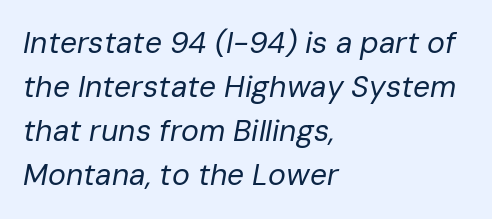
Here the glyphs are tracked normally, forming tight word shapes. Note the varied advance widths — an 'i' is clearly narrower than an 'm'. This rendering uses left alignment, leaving the right contour irregular. The baseline area is clear. Rows of type keep a routine distance in the vertical direction.
